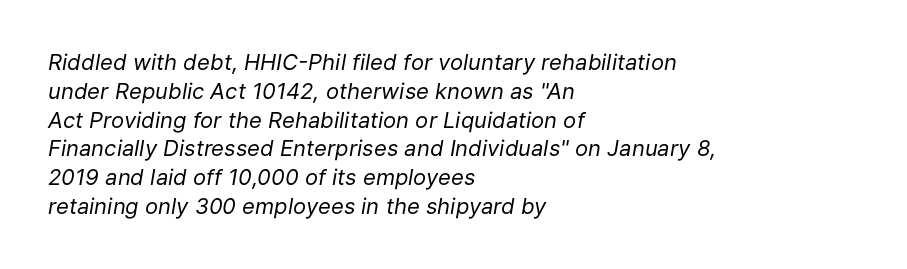
Q: Is the text bold? A: No.
Q: Is the text italic (slanted)? A: Yes, it leans right by about 9 degrees.
Q: Is the text underlined? A: No.
Q: How is the paragraph aligned? A: Left-aligned.
Q: Is the spacing between letters normal or unusually wide? A: Normal.
Q: Is the spacing between lines tight, normal or loose? A: Normal.
